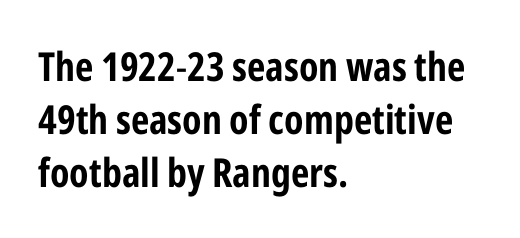
Q: Is the text italic (slanted)? A: No, it is upright.
Q: Is the typeface a serif or a sans-serif typeface? A: Sans-serif.
Q: Is the text underlined? A: No.
Q: How is the paragraph aligned? A: Left-aligned.
Q: Is the spacing between letters normal or unusually wide? A: Normal.
Q: Is the spacing between lines tight, normal or loose? A: Normal.
Q: Width (condensed, normal, or wide)? A: Condensed.
Q: Stroke contrast? A: Low.
Q: x-height? A: Medium.
Q: Monospaced? A: No.
